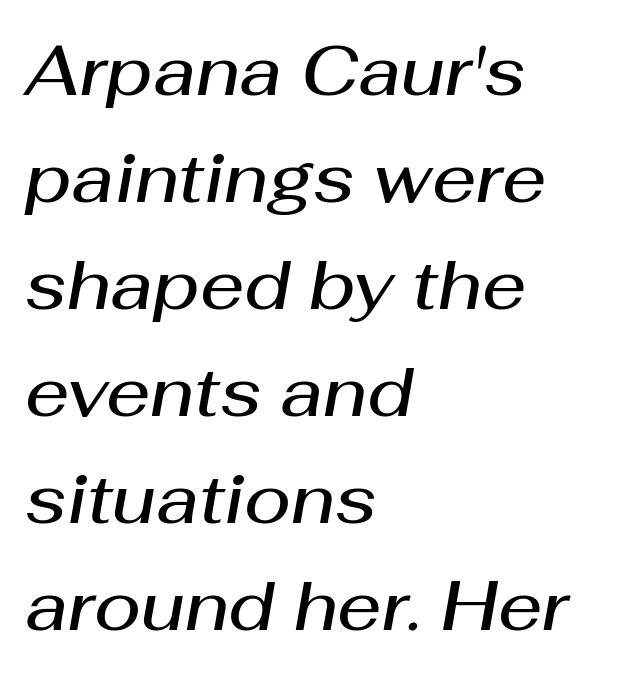
{"italic": "yes", "lean": "right", "slant_degrees": 10, "bold": "semi", "weight": "semibold", "width": "normal", "stroke_contrast": "medium", "x_height": "medium", "monospaced": "no", "underline": "no", "align": "left", "line_spacing": "normal", "line_spacing_ratio": 1.55, "letter_spacing": "normal", "letter_spacing_em": 0.0, "glyph_px": 69}
